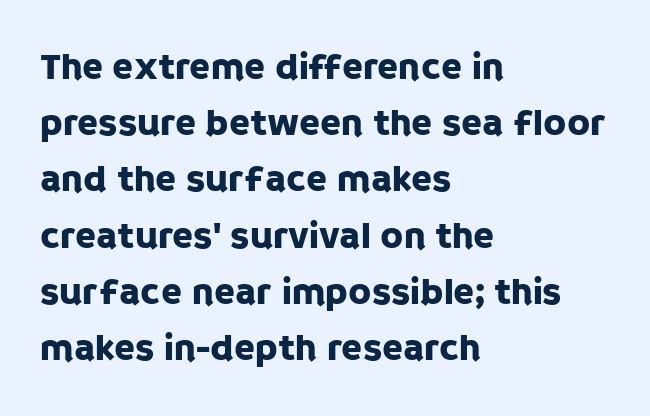
{"serif": "no", "italic": "no", "width": "normal", "stroke_contrast": "low", "x_height": "large", "monospaced": "no", "underline": "no", "align": "left", "line_spacing": "normal", "line_spacing_ratio": 1.48, "letter_spacing": "normal", "letter_spacing_em": 0.0, "glyph_px": 38}
